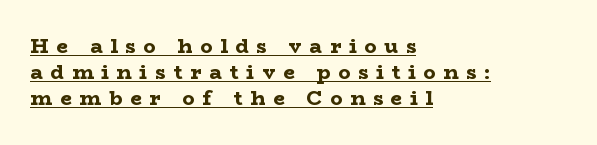
{"italic": "no", "bold": "yes", "underline": "yes", "align": "left", "line_spacing": "normal", "line_spacing_ratio": 1.31, "letter_spacing": "wide", "letter_spacing_em": 0.4, "glyph_px": 20}
